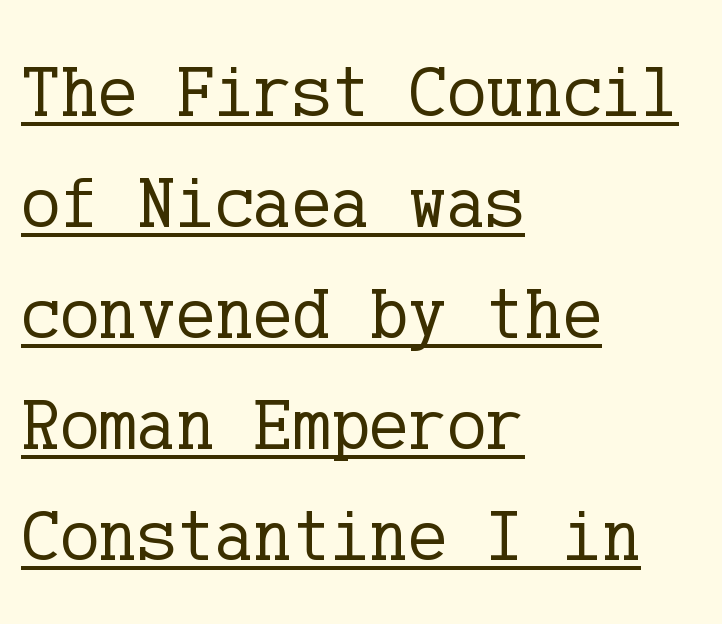
{"serif": "yes", "italic": "no", "bold": "no", "weight": "regular", "width": "normal", "stroke_contrast": "low", "x_height": "medium", "underline": "yes", "align": "left", "line_spacing": "normal", "line_spacing_ratio": 1.52, "letter_spacing": "normal", "letter_spacing_em": 0.0, "glyph_px": 73}
